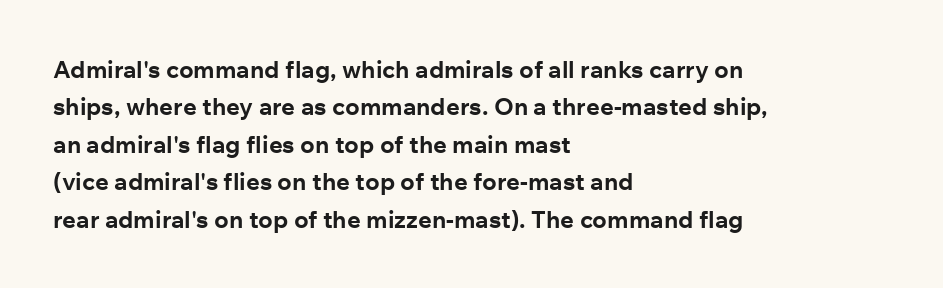
{"italic": "no", "bold": "yes", "underline": "no", "align": "left", "line_spacing": "normal", "line_spacing_ratio": 1.56, "letter_spacing": "normal", "letter_spacing_em": 0.0, "glyph_px": 24}
